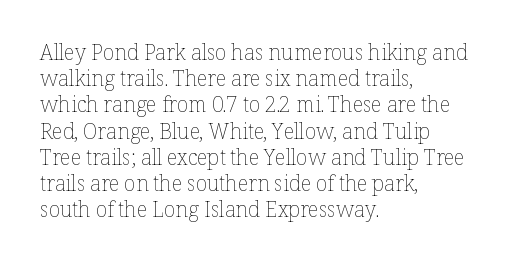
Q: Is the text bold? A: No.
Q: Is the text italic (slanted)? A: No, it is upright.
Q: Is the text underlined? A: No.
Q: How is the paragraph aligned? A: Left-aligned.
Q: Is the spacing between letters normal or unusually wide? A: Normal.
Q: Is the spacing between lines tight, normal or loose? A: Normal.
